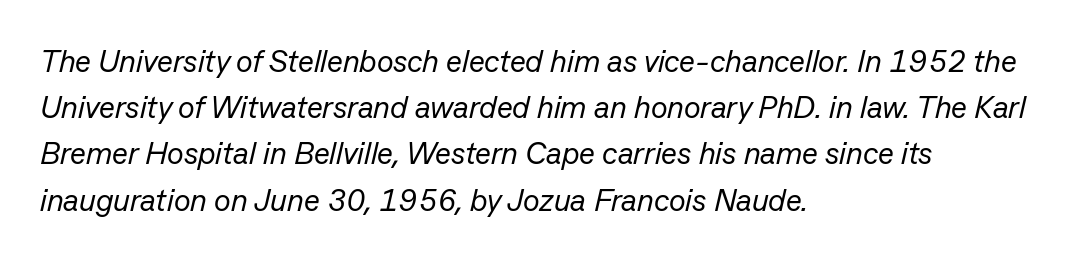
Q: Is the text bold? A: No.
Q: Is the text italic (slanted)? A: Yes, it leans right by about 13 degrees.
Q: Is the text underlined? A: No.
Q: How is the paragraph aligned? A: Left-aligned.
Q: Is the spacing between letters normal or unusually wide? A: Normal.
Q: Is the spacing between lines tight, normal or loose? A: Normal.
Q: Width (condensed, normal, or wide)? A: Normal.
Q: Stroke contrast? A: Low.
Q: x-height? A: Medium.
Q: Monospaced? A: No.
